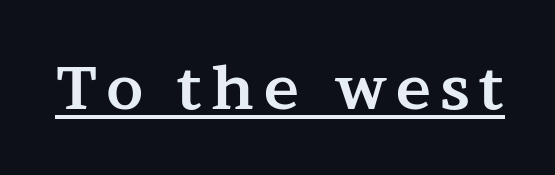
Q: Is the text bold? A: Yes.
Q: Is the text italic (slanted)? A: No, it is upright.
Q: Is the typeface a serif or a sans-serif typeface? A: Serif.
Q: Is the text underlined? A: Yes.
Q: Width (condensed, normal, or wide)? A: Wide.
Q: Stroke contrast? A: Medium.
Q: x-height? A: Medium.
Q: Monospaced? A: No.
